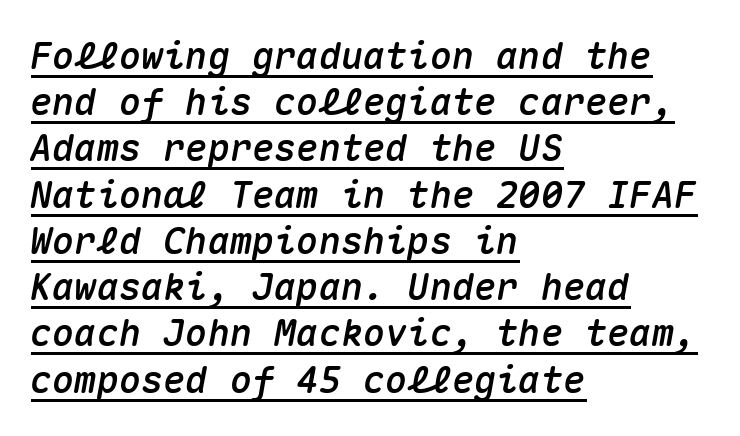
Default kerning and tracking; the words read as compact shapes. In terms of posture, this sample is oblique. This sample has the even, mechanical cadence of fixed-width lettering. In designer terms, the underline attribute is active on this setting. Horizontal bands of white between lines are of average thickness.
